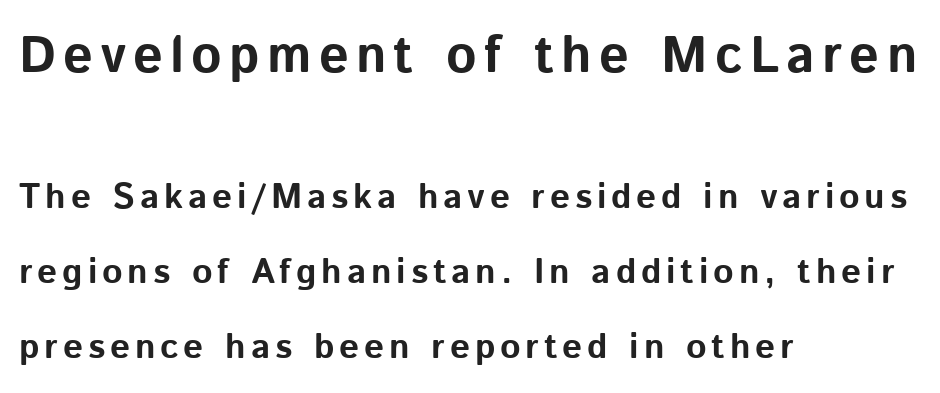
The image shows 52 px bold sans-serif type, upright; set left-aligned, loose line spacing (2.14x), not underlined; the first (top) block is 1.49x larger; low stroke contrast and a medium x-height.
